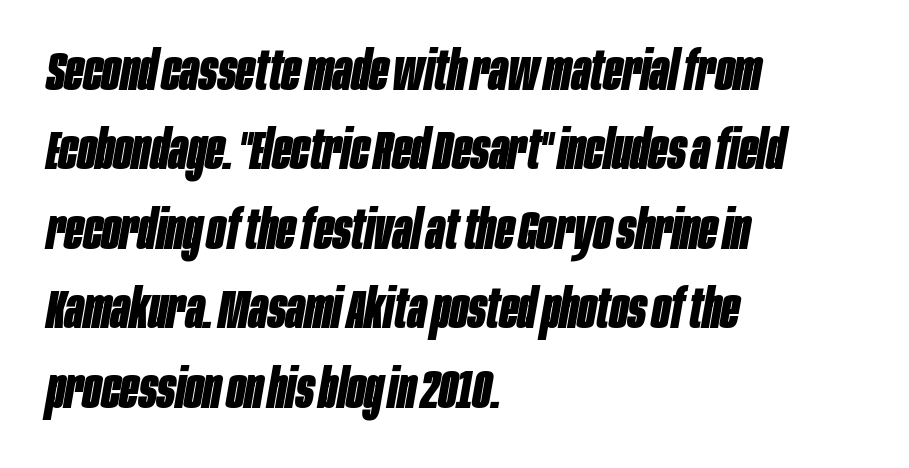
In terms of posture, this sample is oblique. Varying glyph widths throughout — classic text-font behaviour. Default kerning and tracking; the words read as compact shapes. All the whitespace from short lines collects on the right. The leading is moderate, giving the passage an even texture.
